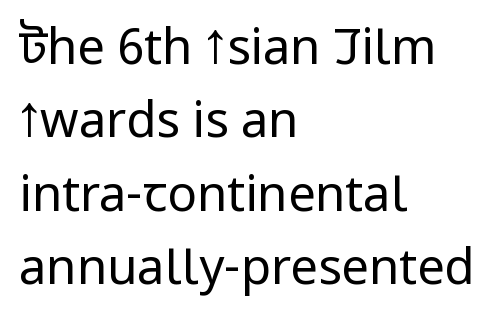
The image shows 49 px regular-weight, condensed sans-serif type, upright; set left-aligned, normal line spacing (1.5x), normal letter spacing, not underlined; low stroke contrast and a large x-height.
